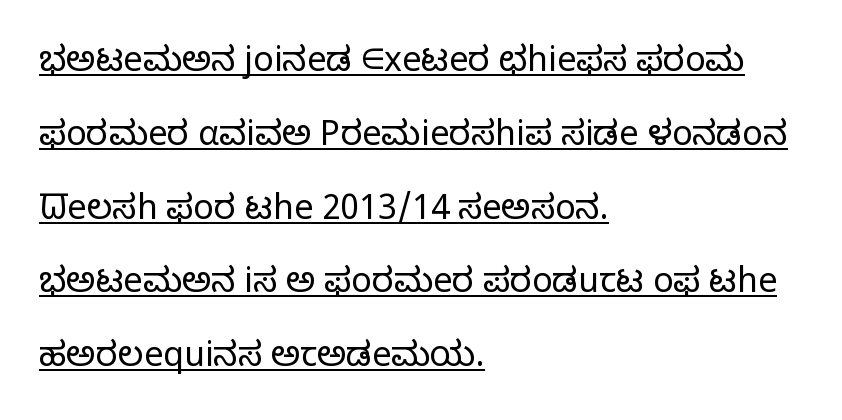
Q: Is the text bold? A: No.
Q: Is the text italic (slanted)? A: No, it is upright.
Q: Is the typeface a serif or a sans-serif typeface? A: Sans-serif.
Q: Is the text underlined? A: Yes.
Q: How is the paragraph aligned? A: Left-aligned.
Q: Is the spacing between letters normal or unusually wide? A: Normal.
Q: Is the spacing between lines tight, normal or loose? A: Loose.
Q: Width (condensed, normal, or wide)? A: Normal.
Q: Stroke contrast? A: Low.
Q: x-height? A: Medium.
Q: Monospaced? A: No.
